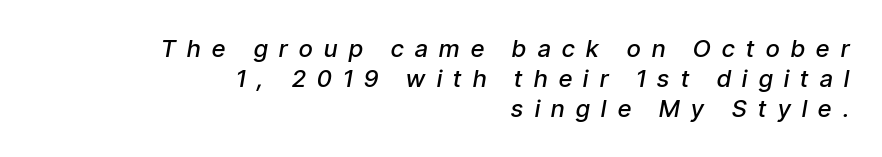
The line-height multiplier appears to be the usual default. Each word looks stretched out because of the extra space between its letters. Stroke thickness is moderately raised; the sample reads as semibold. Compared with a flush-left layout, this one pins lines to the opposite, right side. Italic: yes, the glyphs are oblique. The words here are not underlined.
